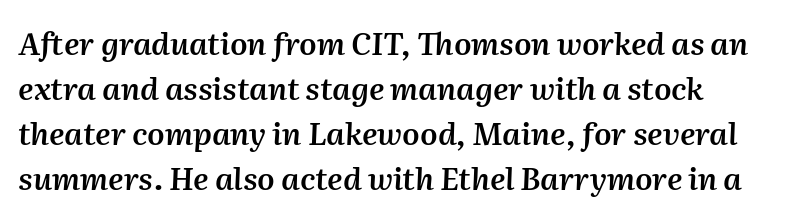
The glyphs are unaccompanied by any horizontal stroke below them. Moderately thickened strokes mark this as semibold type. This sample has the flowing, uneven cadence of proportional lettering. These lines are set flush left with a ragged right edge. The passage shown has conventional tracking throughout. Is the type slanted? Yes — the strokes lean at a clear angle.
